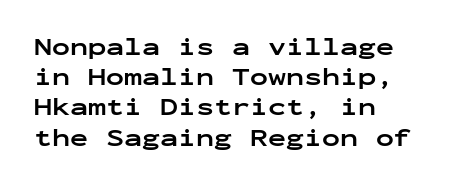
The ragged edge is on the right, which tells us the setting is flush left. The space beneath each line is pristine and unruled. This rendering leaves character spacing at its baseline value. The passage shown stacks its lines at a standard gap. Italic? Not at all — the glyphs are vertical. Emphasis by weight is at full strength: bold.
